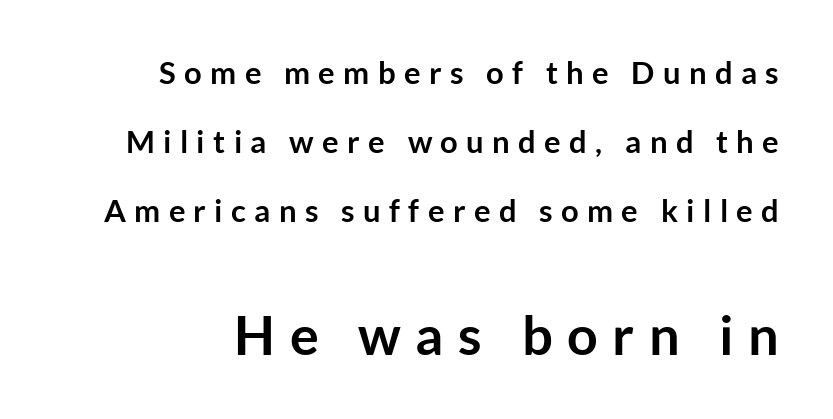
Q: Is the text bold? A: Yes.
Q: Is the text italic (slanted)? A: No, it is upright.
Q: Is the typeface a serif or a sans-serif typeface? A: Sans-serif.
Q: Is the text underlined? A: No.
Q: Is the spacing between letters normal or unusually wide? A: Unusually wide.
Q: Is the spacing between lines tight, normal or loose? A: Loose.
Q: Which block of text is set in a larger size, the first (top) or the second (bottom)? A: The second (bottom) one.
Q: Width (condensed, normal, or wide)? A: Normal.
Q: Stroke contrast? A: Low.
Q: x-height? A: Medium.
Q: Monospaced? A: No.
